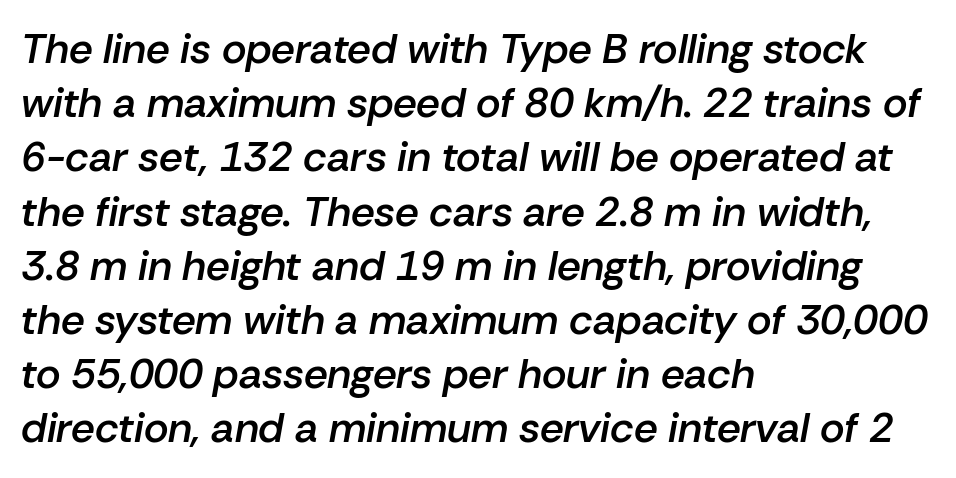
Is the type slanted? Yes — the strokes lean at a clear angle. The rendering uses natural spacing where letterforms have individual widths. This rendering leaves character spacing at its baseline value. Any mark beneath the type? The region is blank.
